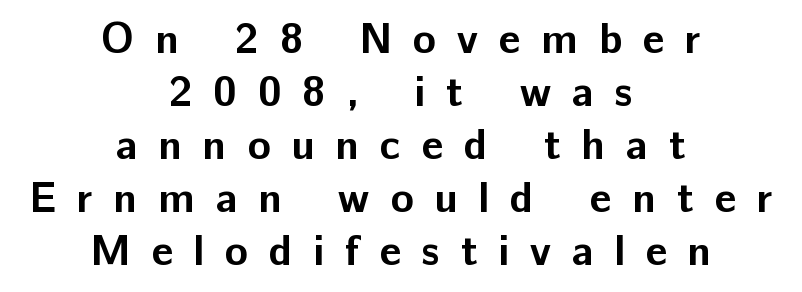
Is there any slant? The stems are plumb. Proportional: the letters do not fall into vertical columns. Regarding serifs, this sample does without them. The zone under the glyphs is completely vacant. Here the glyphs are tracked loosely, breaking word shapes into spaced letters. The passage shown is emphatically bold.
